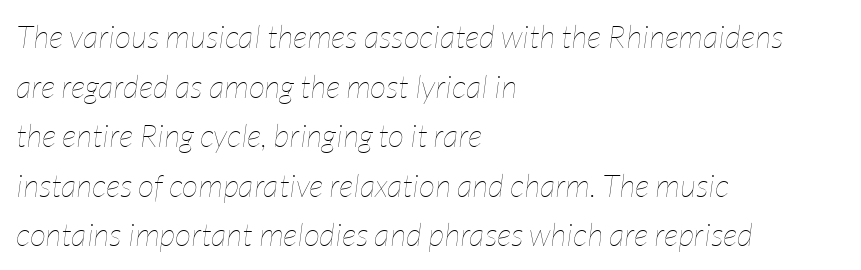
The image shows 32 px thin, condensed type, italic (leaning right); set left-aligned, normal line spacing (1.55x), normal letter spacing, not underlined; low stroke contrast and a medium x-height.
